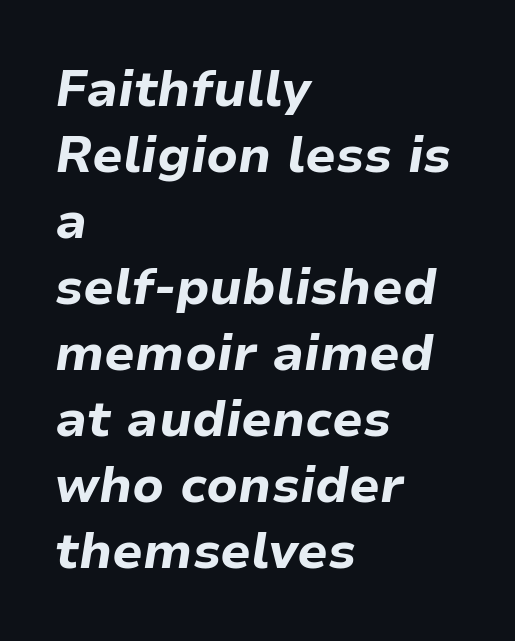
Q: Is the text bold? A: Yes.
Q: Is the text italic (slanted)? A: Yes, it leans right by about 9 degrees.
Q: Is the text underlined? A: No.
Q: How is the paragraph aligned? A: Left-aligned.
Q: Is the spacing between letters normal or unusually wide? A: Normal.
Q: Is the spacing between lines tight, normal or loose? A: Normal.
Q: Width (condensed, normal, or wide)? A: Normal.
Q: Stroke contrast? A: Low.
Q: x-height? A: Medium.
Q: Monospaced? A: No.
